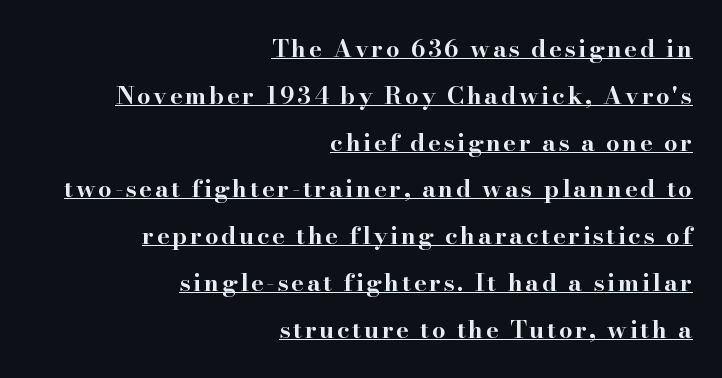
Q: Is the text bold? A: Yes.
Q: Is the text italic (slanted)? A: No, it is upright.
Q: Is the text underlined? A: Yes.
Q: How is the paragraph aligned? A: Right-aligned.
Q: Is the spacing between lines tight, normal or loose? A: Loose.
